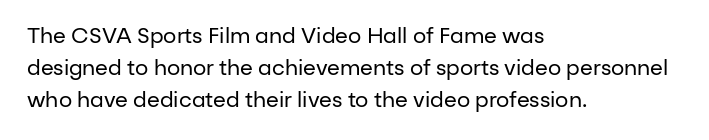
{"italic": "no", "bold": "no", "underline": "no", "align": "left", "line_spacing": "normal", "line_spacing_ratio": 1.52, "letter_spacing": "normal", "letter_spacing_em": 0.0, "glyph_px": 21}
